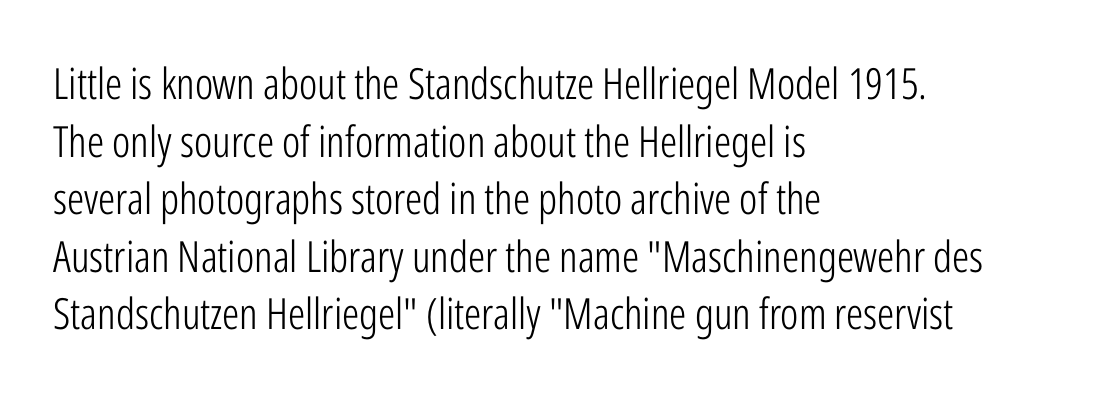
The image shows 43 px light, condensed sans-serif type, upright; set left-aligned, normal line spacing (1.34x), normal letter spacing, not underlined; low stroke contrast and a medium x-height.
